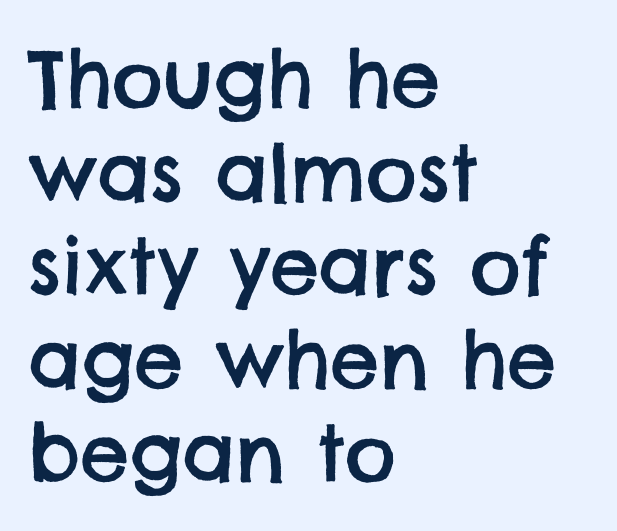
{"serif": "no", "width": "normal", "stroke_contrast": "low", "x_height": "large", "monospaced": "no", "underline": "no", "align": "left", "line_spacing_ratio": 1.2, "letter_spacing": "normal", "letter_spacing_em": 0.0, "glyph_px": 78}
